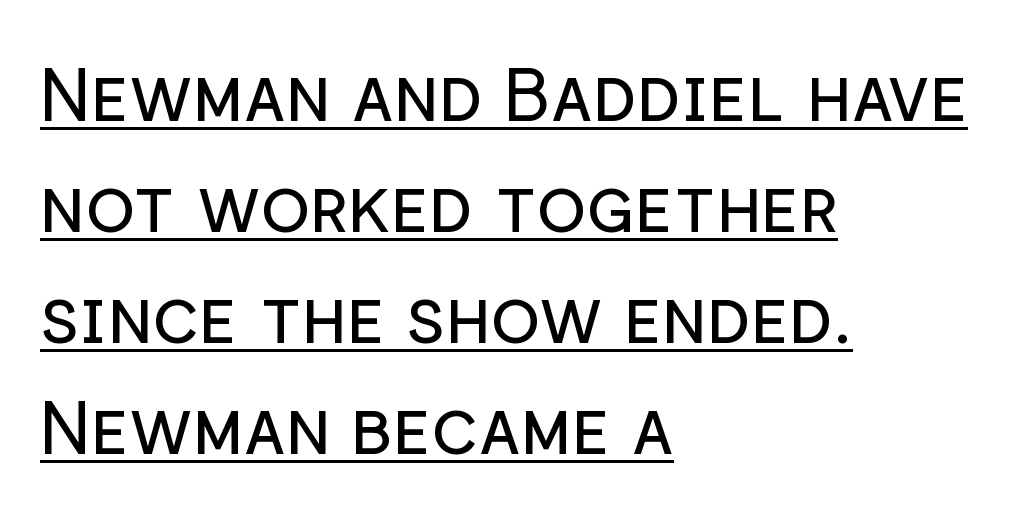
Does the leading feel generous? No, just average. Compared with a centered layout, this one pins lines to the left instead. Spacing verdict: proportional, widths tailored to each character. The type family on display is of the sans-serif kind. The lettering holds an erect, upright posture throughout. Has an underline been added? It has.
